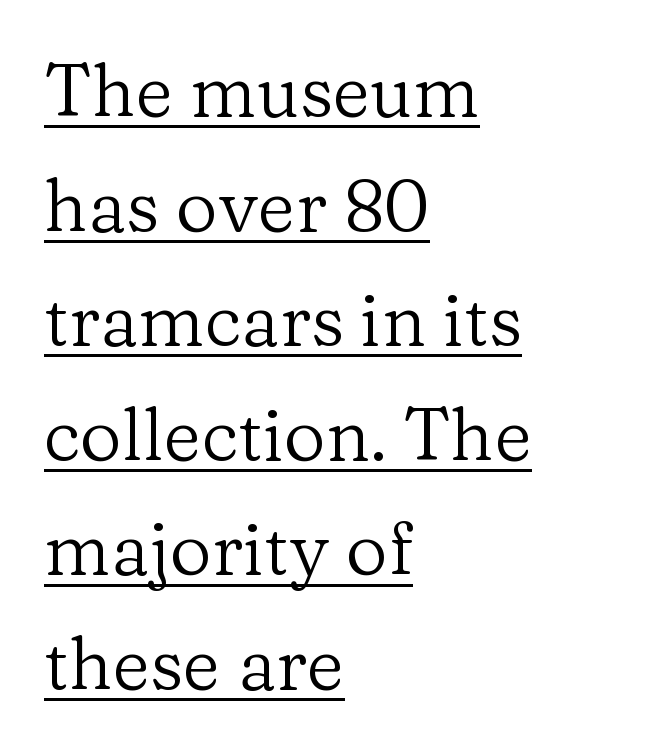
{"serif": "yes", "italic": "no", "bold": "no", "weight": "regular", "width": "normal", "stroke_contrast": "low", "x_height": "medium", "monospaced": "no", "underline": "yes", "align": "left", "line_spacing": "normal", "line_spacing_ratio": 1.57, "letter_spacing": "normal", "letter_spacing_em": 0.0, "glyph_px": 73}
